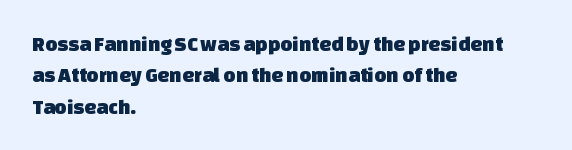
Q: Is the text underlined? A: No.
Q: How is the paragraph aligned? A: Left-aligned.
Q: Is the spacing between letters normal or unusually wide? A: Normal.
Q: Is the spacing between lines tight, normal or loose? A: Normal.
